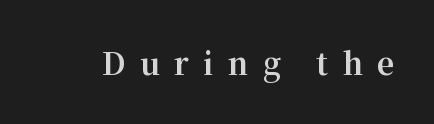
The image shows 30 px bold serif type, upright; set unusually wide letter spacing (+0.47 em), not underlined; medium stroke contrast and a medium x-height.
